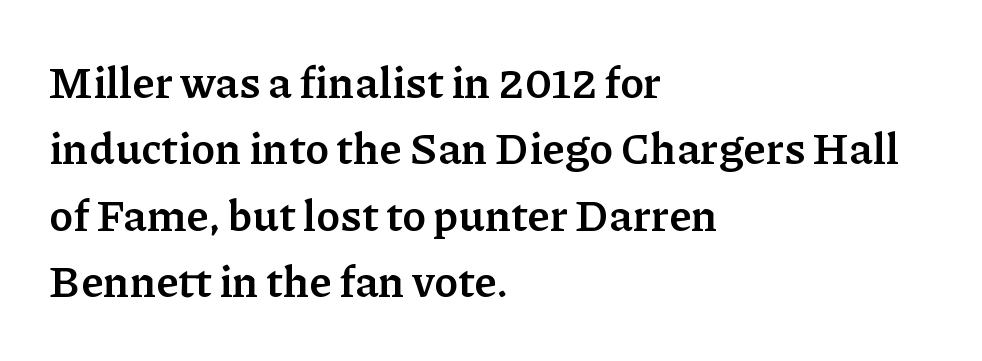
The image shows 44 px semibold serif type, upright; set left-aligned, normal line spacing (1.51x), normal letter spacing, not underlined; low stroke contrast and a medium x-height.
